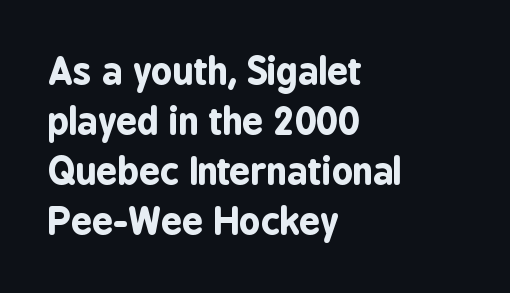
{"serif": "no", "italic": "no", "bold": "yes", "weight": "bold", "width": "condensed", "stroke_contrast": "low", "x_height": "medium", "monospaced": "no", "underline": "no", "align": "left", "line_spacing": "normal", "line_spacing_ratio": 1.35, "letter_spacing": "normal", "letter_spacing_em": 0.0, "glyph_px": 37}
